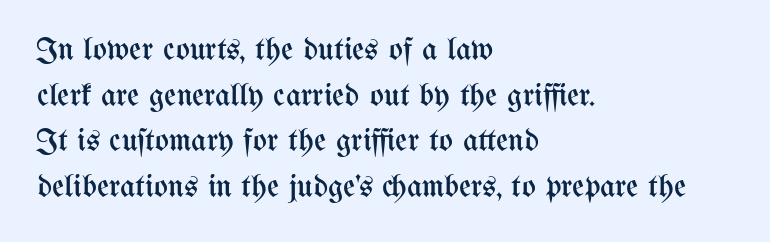
{"italic": "no", "bold": "no", "weight": "regular", "width": "condensed", "stroke_contrast": "medium", "x_height": "medium", "monospaced": "no", "underline": "no", "align": "left", "line_spacing": "normal", "line_spacing_ratio": 1.38, "letter_spacing": "normal", "letter_spacing_em": 0.0, "glyph_px": 33}
